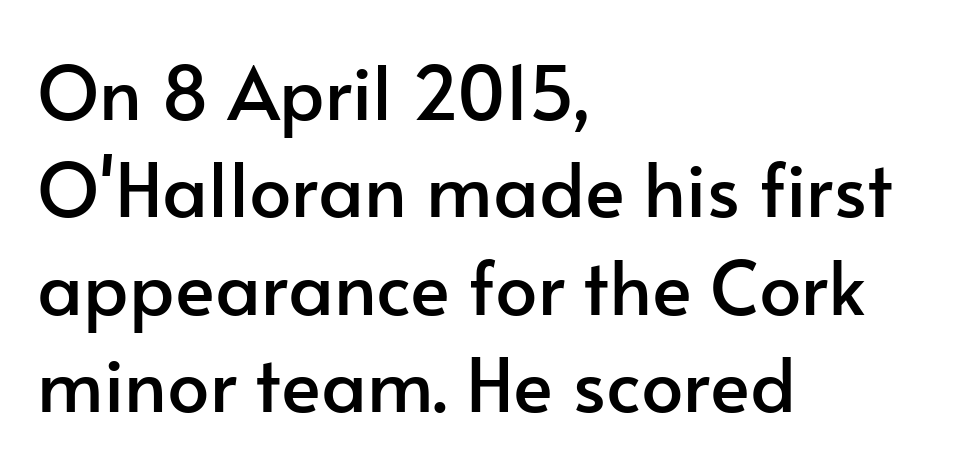
Q: Is the text italic (slanted)? A: No, it is upright.
Q: Is the typeface a serif or a sans-serif typeface? A: Sans-serif.
Q: Is the text underlined? A: No.
Q: How is the paragraph aligned? A: Left-aligned.
Q: Is the spacing between letters normal or unusually wide? A: Normal.
Q: Is the spacing between lines tight, normal or loose? A: Normal.
Q: Width (condensed, normal, or wide)? A: Normal.
Q: Stroke contrast? A: Low.
Q: x-height? A: Small.
Q: Monospaced? A: No.
